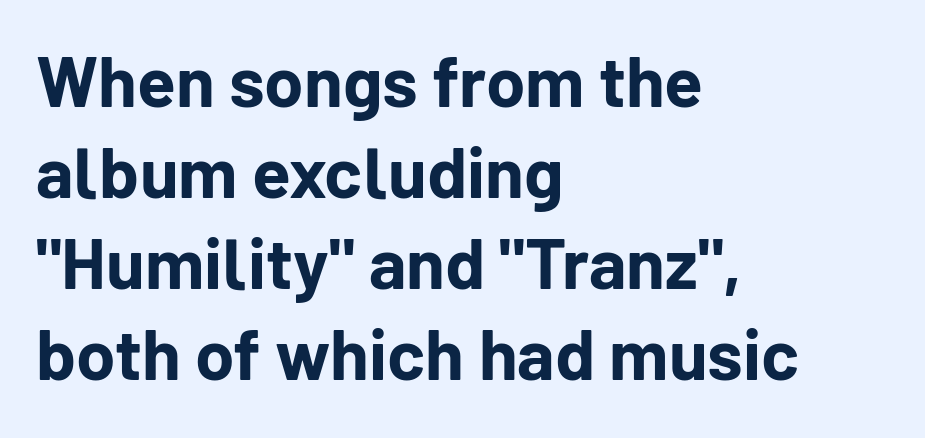
Style check: upright. Does the weight exceed regular? Yes, all the way to bold. The font family rendered here belongs to the sans-serif group. Vertically, the passage feels balanced, rows spaced as you'd expect. The baseline area is clear. Every row of glyphs begins at an identical x-position on the left.
